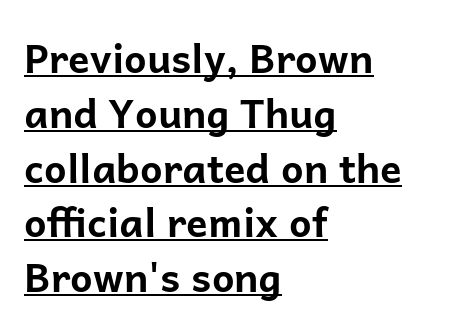
The image shows 40 px bold sans-serif type, upright; set left-aligned, normal line spacing (1.37x), normal letter spacing, underlined; low stroke contrast and a medium x-height.
